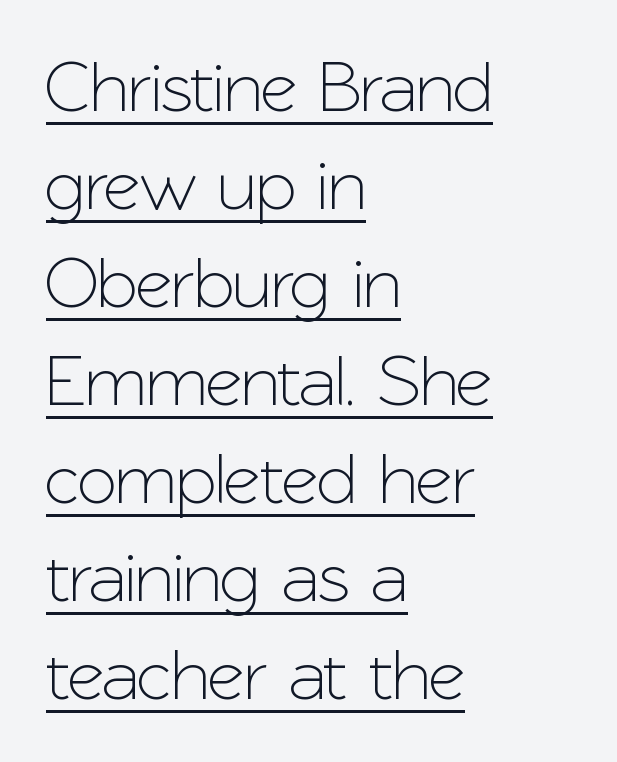
{"serif": "no", "italic": "no", "width": "normal", "stroke_contrast": "low", "x_height": "medium", "monospaced": "no", "underline": "yes", "align": "left", "line_spacing": "normal", "line_spacing_ratio": 1.36, "letter_spacing": "normal", "letter_spacing_em": 0.0, "glyph_px": 72}
